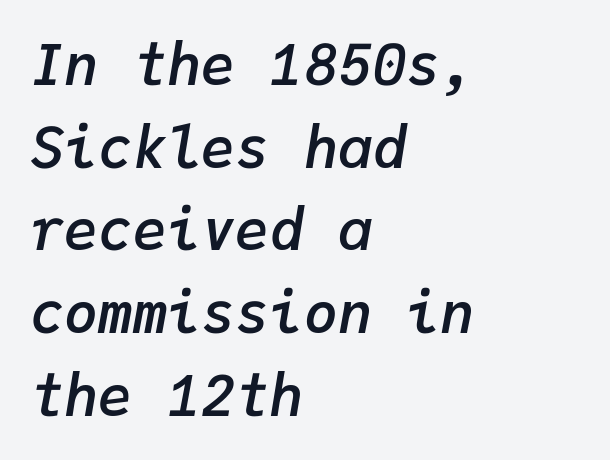
{"italic": "yes", "lean": "right", "slant_degrees": 9, "bold": "semi", "weight": "semibold", "width": "normal", "stroke_contrast": "low", "x_height": "medium", "monospaced": "yes", "underline": "no", "align": "left", "line_spacing": "normal", "line_spacing_ratio": 1.45, "letter_spacing": "normal", "letter_spacing_em": 0.0, "glyph_px": 57}
